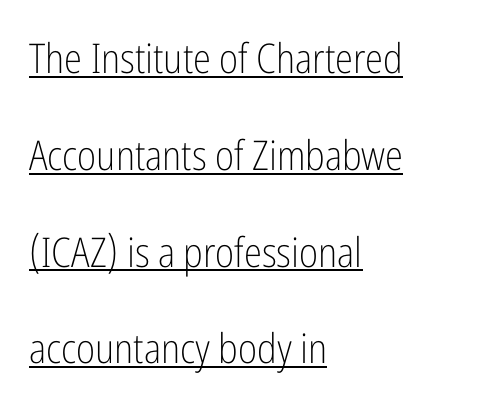
{"serif": "no", "italic": "no", "bold": "no", "weight": "light", "width": "condensed", "stroke_contrast": "low", "x_height": "medium", "monospaced": "no", "underline": "yes", "align": "left", "line_spacing": "loose", "line_spacing_ratio": 2.36, "letter_spacing": "normal", "letter_spacing_em": 0.0, "glyph_px": 41}
